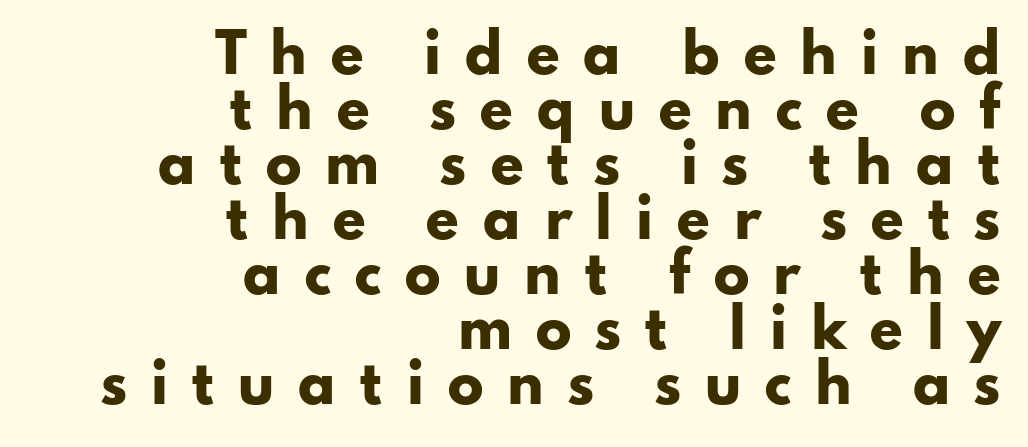
Q: Is the text bold? A: Yes.
Q: Is the text italic (slanted)? A: No, it is upright.
Q: Is the typeface a serif or a sans-serif typeface? A: Sans-serif.
Q: Is the text underlined? A: No.
Q: How is the paragraph aligned? A: Right-aligned.
Q: Is the spacing between letters normal or unusually wide? A: Unusually wide.
Q: Is the spacing between lines tight, normal or loose? A: Tight.
Q: Width (condensed, normal, or wide)? A: Wide.
Q: Stroke contrast? A: Low.
Q: x-height? A: Small.
Q: Monospaced? A: No.
